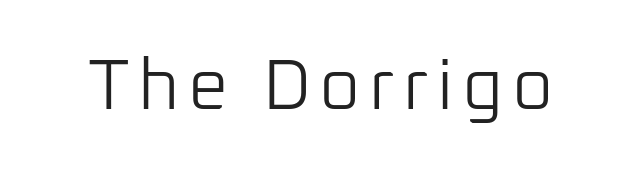
Q: Is the text bold? A: No.
Q: Is the text italic (slanted)? A: No, it is upright.
Q: Is the typeface a serif or a sans-serif typeface? A: Sans-serif.
Q: Is the text underlined? A: No.
Q: Width (condensed, normal, or wide)? A: Normal.
Q: Stroke contrast? A: Low.
Q: x-height? A: Medium.
Q: Monospaced? A: No.
